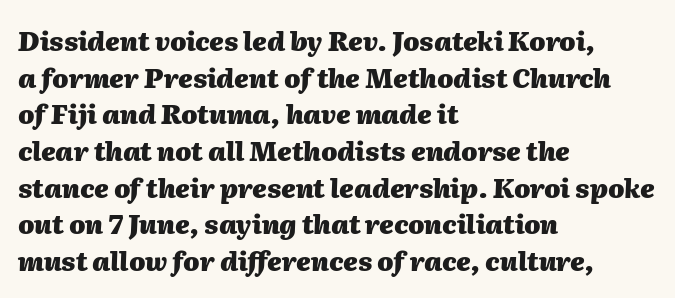
The image shows 26 px bold type, italic (leaning right); set left-aligned, normal line spacing (1.41x), normal letter spacing, not underlined.
